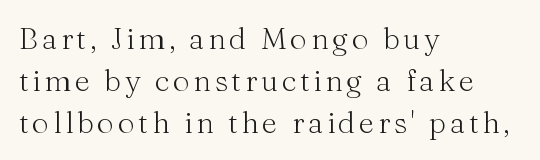
Left-aligned paragraph, ragged on the right. Notice how the stems are strictly vertical — no italics here. Ink coverage per letter is moderate at most. The designer left line spacing at the default.
